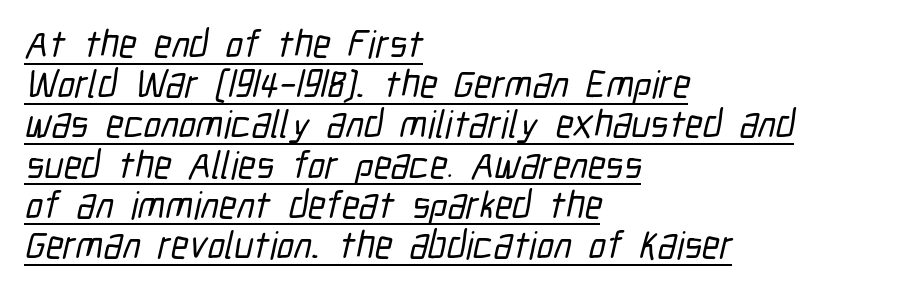
{"serif": "no", "width": "condensed", "stroke_contrast": "low", "x_height": "medium", "monospaced": "no", "underline": "yes", "align": "left", "line_spacing": "tight", "line_spacing_ratio": 1.03, "letter_spacing": "normal", "letter_spacing_em": 0.0, "glyph_px": 39}
